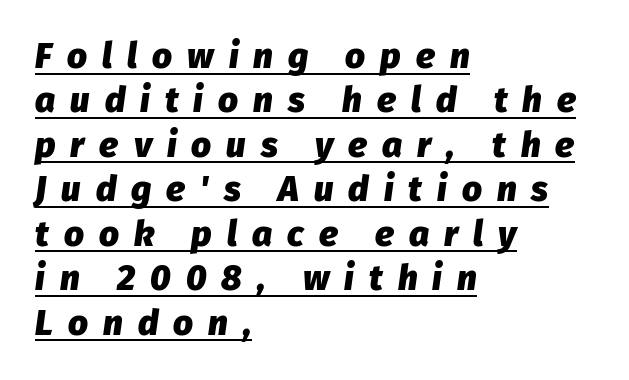
{"italic": "yes", "lean": "right", "slant_degrees": 8, "bold": "yes", "weight": "heavy", "width": "normal", "stroke_contrast": "low", "x_height": "medium", "monospaced": "no", "underline": "yes", "align": "left", "line_spacing": "normal", "line_spacing_ratio": 1.27, "letter_spacing": "wide", "letter_spacing_em": 0.43, "glyph_px": 35}
